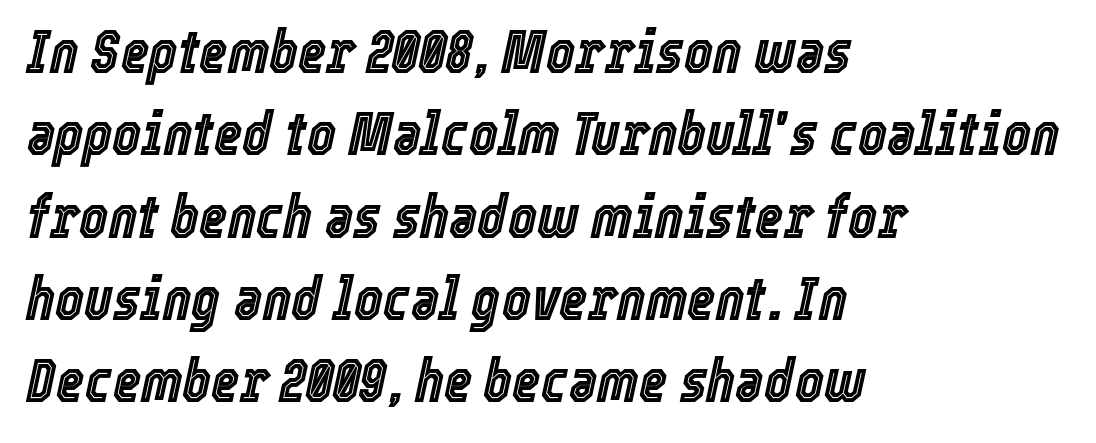
Think of a printed novel: that variable character pitch is what you see here. Designer's note — italics engaged. Default kerning and tracking; the words read as compact shapes. If you drew a ruler down the left edge, every line would touch it. A bare baseline throughout the passage.
